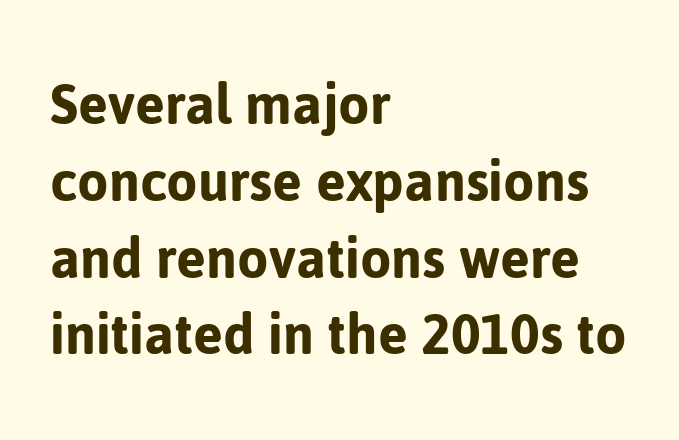
{"serif": "no", "italic": "no", "width": "normal", "stroke_contrast": "low", "x_height": "medium", "monospaced": "no", "underline": "no", "align": "left", "line_spacing_ratio": 1.2, "letter_spacing": "normal", "letter_spacing_em": 0.0, "glyph_px": 64}
